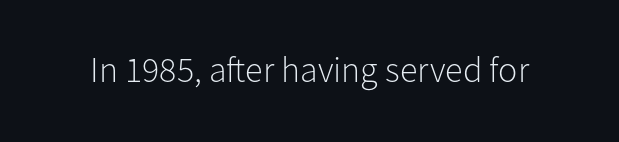
Each letter's strokes conclude bluntly, with no projecting serifs. Does the lettering tilt? It doesn't — this is upright. These lines are rendered in a variable-pitch font. The space directly below the letters is spotless.
